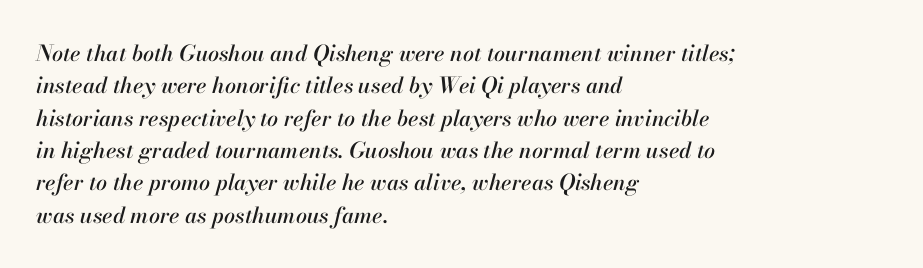
Q: Is the text italic (slanted)? A: Yes, it leans right by about 13 degrees.
Q: Is the text underlined? A: No.
Q: How is the paragraph aligned? A: Left-aligned.
Q: Is the spacing between letters normal or unusually wide? A: Normal.
Q: Is the spacing between lines tight, normal or loose? A: Normal.
